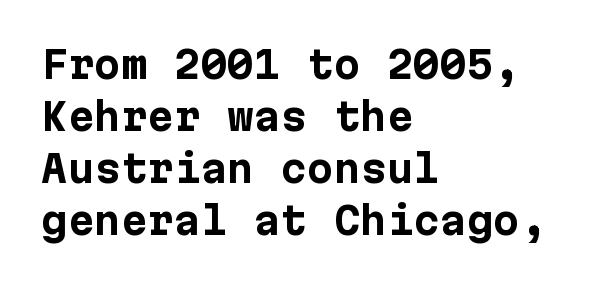
Q: Is the text bold? A: Yes.
Q: Is the text italic (slanted)? A: No, it is upright.
Q: Is the typeface a serif or a sans-serif typeface? A: Sans-serif.
Q: Is the text underlined? A: No.
Q: How is the paragraph aligned? A: Left-aligned.
Q: Is the spacing between letters normal or unusually wide? A: Normal.
Q: Is the spacing between lines tight, normal or loose? A: Normal.
Q: Width (condensed, normal, or wide)? A: Normal.
Q: Stroke contrast? A: Low.
Q: x-height? A: Medium.
